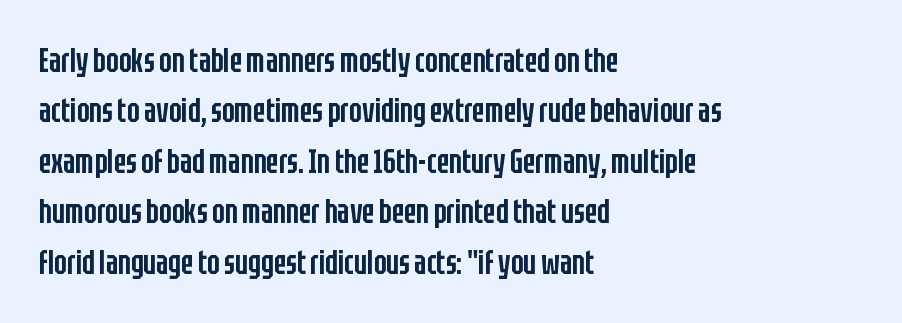
The image shows 33 px semibold, condensed sans-serif type, upright; set left-aligned, normal line spacing (1.53x), normal letter spacing, not underlined; low stroke contrast and a large x-height.
